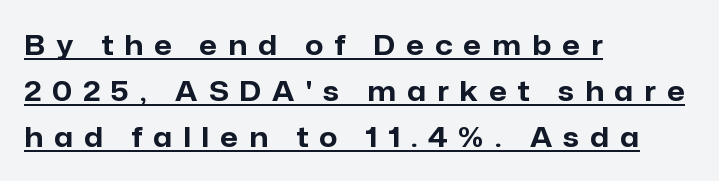
Q: Is the text bold? A: Yes.
Q: Is the text italic (slanted)? A: No, it is upright.
Q: Is the typeface a serif or a sans-serif typeface? A: Sans-serif.
Q: Is the text underlined? A: Yes.
Q: How is the paragraph aligned? A: Left-aligned.
Q: Is the spacing between letters normal or unusually wide? A: Unusually wide.
Q: Is the spacing between lines tight, normal or loose? A: Normal.
Q: Width (condensed, normal, or wide)? A: Normal.
Q: Stroke contrast? A: Low.
Q: x-height? A: Medium.
Q: Monospaced? A: No.
